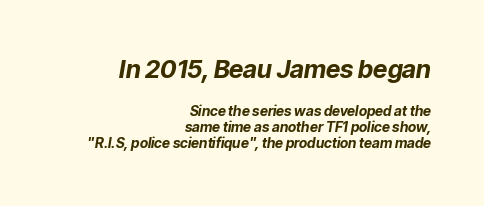
Slanted lettering throughout. Lines of text with bare space underneath. Nobody touched the tracking dial on this one. One-word summary of the alignment: right. Look at the glyph heights: the upper group is clearly the bigger setting. Bold? Absolutely — the strokes are thick and heavy.
